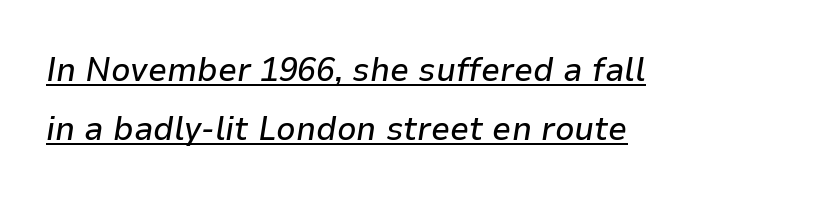
{"italic": "yes", "lean": "right", "slant_degrees": 9, "width": "normal", "stroke_contrast": "low", "x_height": "medium", "monospaced": "no", "underline": "yes", "align": "left", "line_spacing_ratio": 1.75, "letter_spacing": "normal", "letter_spacing_em": 0.0, "glyph_px": 34}
